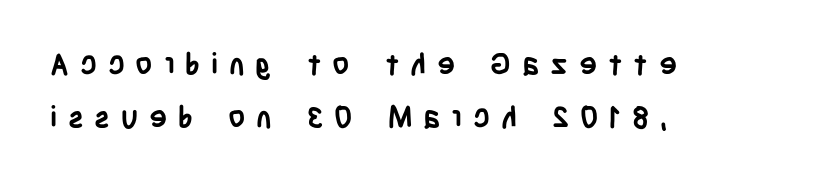
Proportional: the letters do not fall into vertical columns. The text was rendered using a sans face with plain stroke endings. The font is running at its bold setting. The rag falls on the right side of this text block. The foot of each line stays bare and open.
